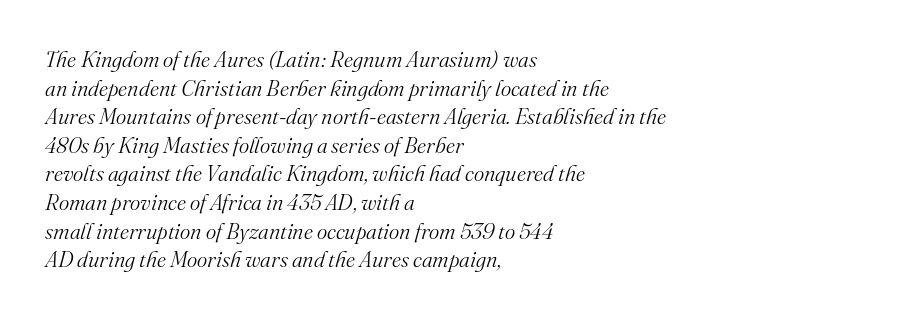
{"italic": "yes", "lean": "right", "slant_degrees": 16, "bold": "no", "underline": "no", "align": "left", "line_spacing": "normal", "line_spacing_ratio": 1.3, "letter_spacing": "normal", "letter_spacing_em": 0.0, "glyph_px": 22}
